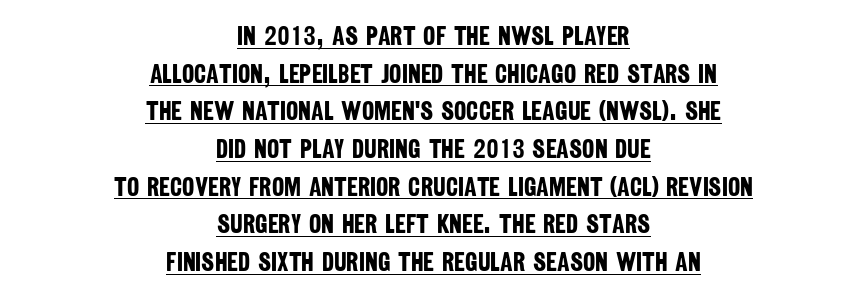
{"bold": "yes", "underline": "yes", "align": "center", "line_spacing": "normal", "line_spacing_ratio": 1.45, "letter_spacing": "normal", "letter_spacing_em": 0.0, "glyph_px": 26}
